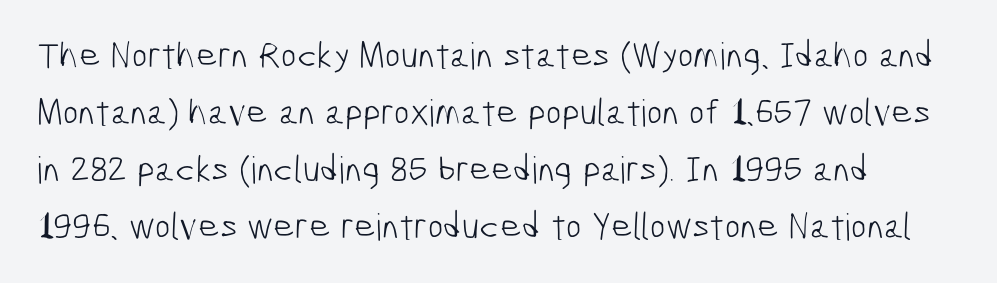
Observe the absence of serifs on each vertical stroke in this sample. No heavy texture on the line: the type isn't bold. Letter spacing: default. Underline: absent.
